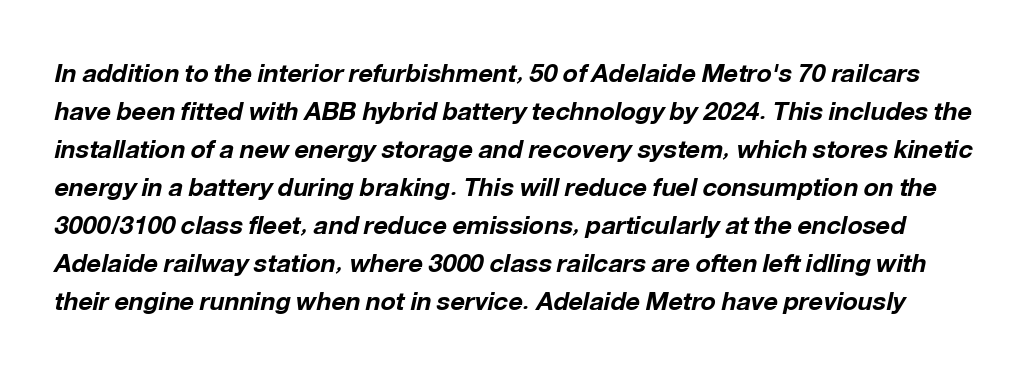
{"italic": "yes", "lean": "right", "slant_degrees": 12, "bold": "yes", "underline": "no", "line_spacing": "normal", "line_spacing_ratio": 1.52, "letter_spacing": "normal", "letter_spacing_em": 0.0, "glyph_px": 25}
